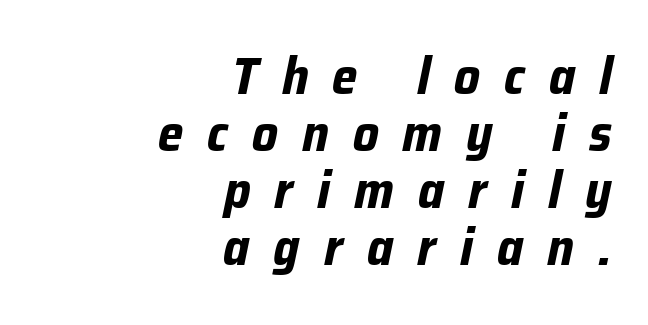
{"italic": "yes", "lean": "right", "slant_degrees": 12, "bold": "yes", "weight": "bold", "width": "normal", "stroke_contrast": "low", "x_height": "medium", "monospaced": "no", "underline": "no", "align": "right", "line_spacing": "tight", "line_spacing_ratio": 1.12, "letter_spacing": "wide", "letter_spacing_em": 0.47, "glyph_px": 51}
